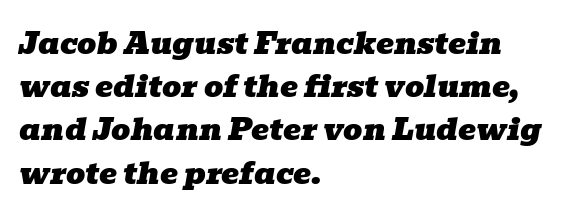
{"serif": "yes", "italic": "yes", "lean": "right", "slant_degrees": 10, "width": "wide", "stroke_contrast": "low", "x_height": "medium", "monospaced": "no", "underline": "no", "align": "left", "line_spacing": "normal", "line_spacing_ratio": 1.44, "letter_spacing": "normal", "letter_spacing_em": 0.0, "glyph_px": 30}
